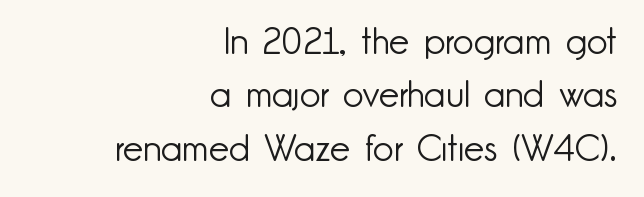
Does the copy run flush right? Yes — the right margin is perfectly even. One glance says typical: line gaps are just what's usual. Varying glyph widths throughout — classic text-font behaviour. Caption: face not bold, strokes unweighted.
